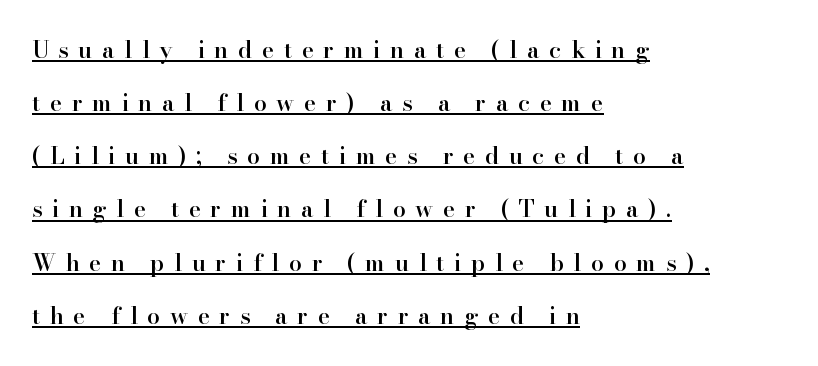
Summary of vertical rhythm: relaxed, with wide interline spacing. The strokes are fattened partway — semibold, not bold. The setting favours the left margin, as ordinary paragraphs usually do. Is there any slant? The stems are plumb. Underline: present.
